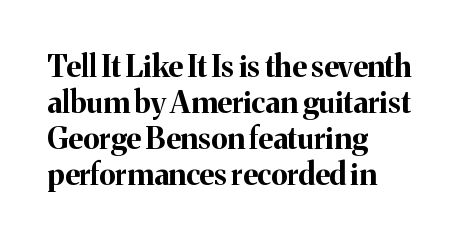
The lettering stays uniformly vertical, giving the passage a roman look. Each word holds together tightly as a unit, with standard inter-letter gaps. Serifs: yes, visible at the terminals of the letterforms. Heavy, bold letterforms. Descender tails drop into unmarked territory.
